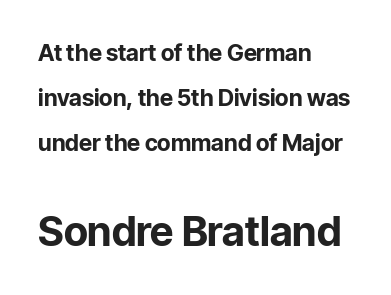
Q: Is the text bold? A: Yes.
Q: Is the text italic (slanted)? A: No, it is upright.
Q: Is the typeface a serif or a sans-serif typeface? A: Sans-serif.
Q: Is the text underlined? A: No.
Q: How is the paragraph aligned? A: Left-aligned.
Q: Is the spacing between letters normal or unusually wide? A: Normal.
Q: Is the spacing between lines tight, normal or loose? A: Loose.
Q: Which block of text is set in a larger size, the first (top) or the second (bottom)? A: The second (bottom) one.
Q: Width (condensed, normal, or wide)? A: Normal.
Q: Stroke contrast? A: Low.
Q: x-height? A: Medium.
Q: Monospaced? A: No.
